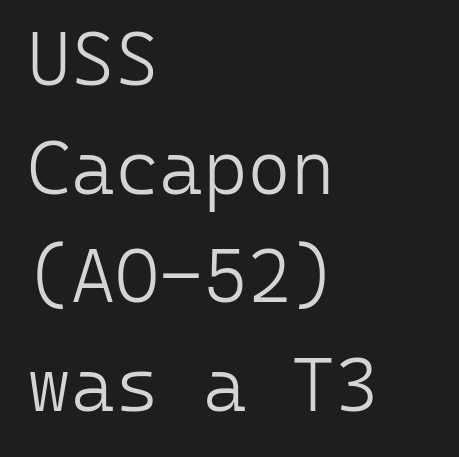
The image shows 75 px light sans-serif type, upright, monospaced; set left-aligned, normal line spacing (1.45x), normal letter spacing, not underlined; low stroke contrast and a medium x-height.
